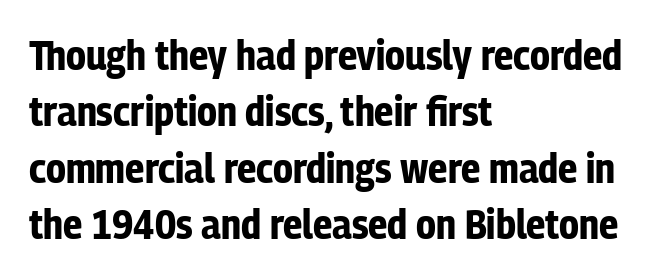
The rows are spaced the way most documents space them. Nothing sits at the stroke ends, so this counts as sans-serif. If you drew a line through each stem, it would be perfectly vertical. Standard letterfit; no display-style spreading of the glyphs. Heft: maximum for text — a bold. Note the varied advance widths — an 'i' is clearly narrower than an 'm'.
